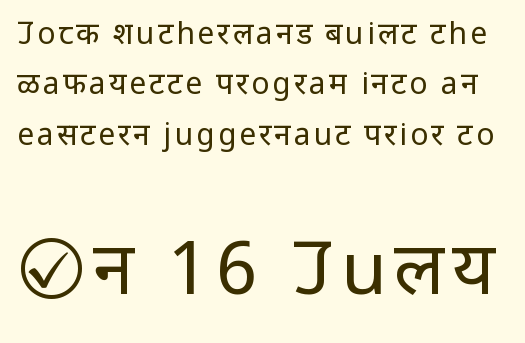
The image shows 74 px regular-weight sans-serif type, upright; set normal line spacing (1.68x), not underlined; the second (bottom) block is 2.47x larger; low stroke contrast and a medium x-height.
